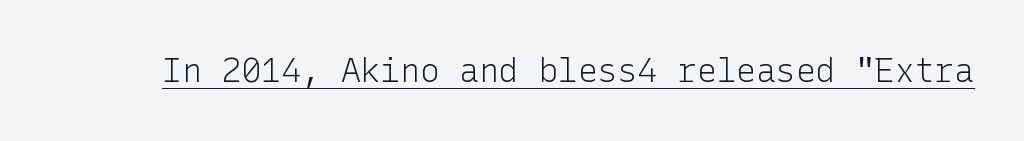
Q: Is the text bold? A: No.
Q: Is the text italic (slanted)? A: No, it is upright.
Q: Is the typeface a serif or a sans-serif typeface? A: Sans-serif.
Q: Is the text underlined? A: Yes.
Q: Is the spacing between letters normal or unusually wide? A: Normal.
Q: Width (condensed, normal, or wide)? A: Normal.
Q: Stroke contrast? A: Low.
Q: x-height? A: Medium.
